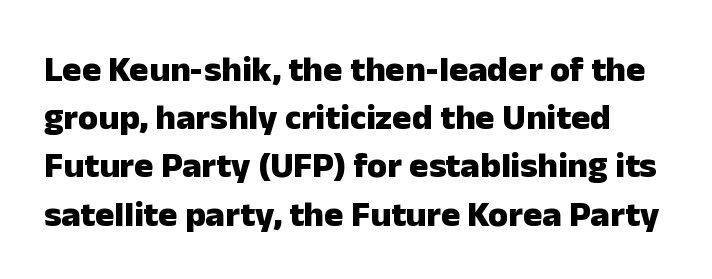
No extra tracking has been applied to these lines. Strokes here are thick enough to call this a true bold. Each letter keeps its own natural width here, so spacing adapts to shape. A bare baseline throughout the passage.
